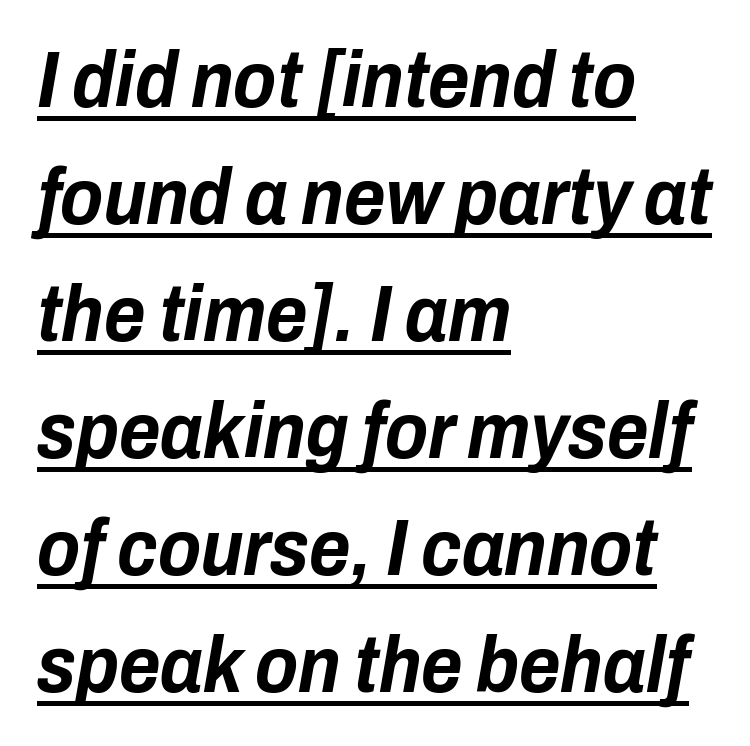
{"italic": "yes", "lean": "right", "slant_degrees": 10, "bold": "yes", "weight": "bold", "width": "condensed", "stroke_contrast": "low", "x_height": "medium", "monospaced": "no", "underline": "yes", "align": "left", "line_spacing": "normal", "line_spacing_ratio": 1.48, "letter_spacing": "normal", "letter_spacing_em": 0.0, "glyph_px": 79}
